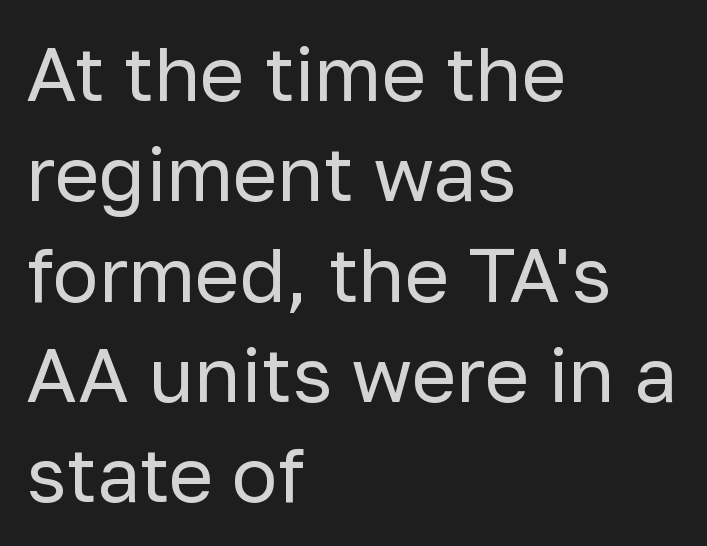
Any mark beneath the type? The region is blank. Serif or sans? Sans — the stroke terminals are bare. The type sits square on the baseline with zero lean. The paragraph shown leans on its left margin.
